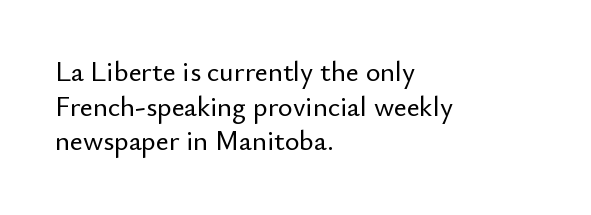
{"serif": "no", "italic": "no", "width": "normal", "stroke_contrast": "low", "x_height": "small", "monospaced": "no", "underline": "no", "align": "left", "line_spacing_ratio": 1.24, "letter_spacing": "normal", "letter_spacing_em": 0.0, "glyph_px": 28}
